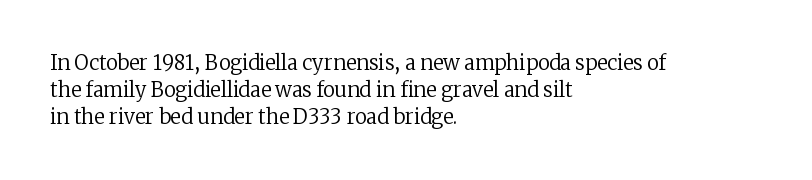
Unlike italic type, these characters show no tilt at all. Honestly, there is no underline to notice here at all. The ragged edge is on the right, which tells us the setting is flush left. Tracking here is standard; glyphs follow each other at the usual distance.
